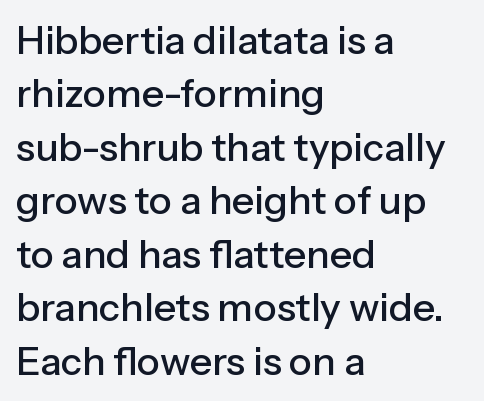
{"serif": "no", "italic": "no", "width": "normal", "stroke_contrast": "low", "x_height": "medium", "monospaced": "no", "underline": "no", "align": "left", "line_spacing": "normal", "line_spacing_ratio": 1.37, "letter_spacing": "normal", "letter_spacing_em": 0.0, "glyph_px": 39}
